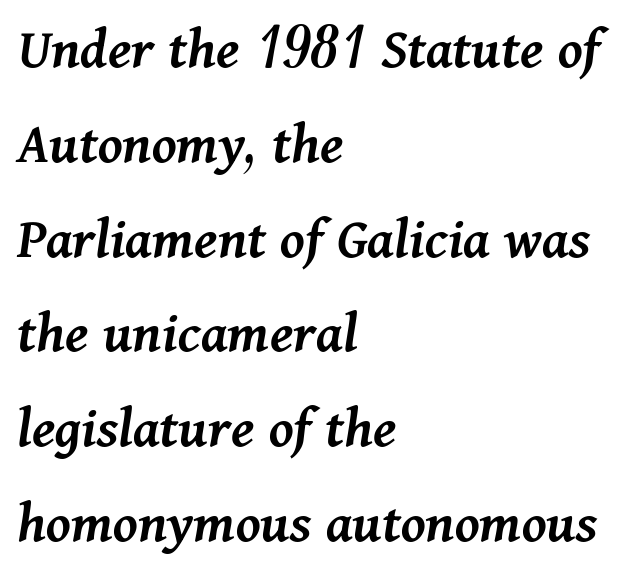
The face used here is a semibold: visibly heavier than regular, lighter than bold. How are the letters spaced? Ordinarily, with no added tracking. Proportional: the letters do not fall into vertical columns. Summary of vertical rhythm: regular, with standard interline spacing. Compared with ordinary roman type, these characters are visibly tilted. If you drew a ruler down the left edge, every line would touch it.
